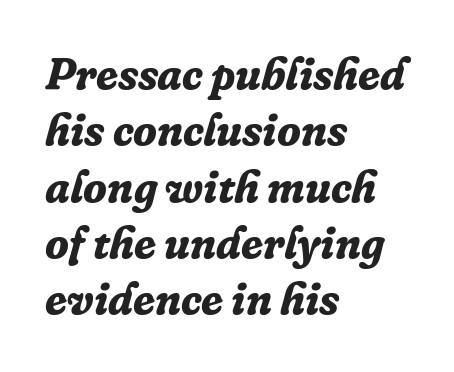
The image shows 44 px bold serif type, italic (leaning right); set left-aligned, normal line spacing (1.28x), normal letter spacing, not underlined; low stroke contrast and a medium x-height.
